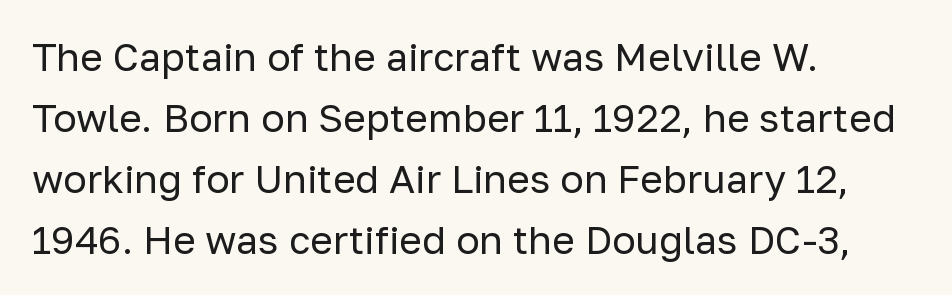
Q: Is the text bold? A: No.
Q: Is the text italic (slanted)? A: No, it is upright.
Q: Is the typeface a serif or a sans-serif typeface? A: Sans-serif.
Q: Is the text underlined? A: No.
Q: How is the paragraph aligned? A: Left-aligned.
Q: Is the spacing between letters normal or unusually wide? A: Normal.
Q: Is the spacing between lines tight, normal or loose? A: Normal.
Q: Width (condensed, normal, or wide)? A: Normal.
Q: Stroke contrast? A: Low.
Q: x-height? A: Medium.
Q: Monospaced? A: No.
